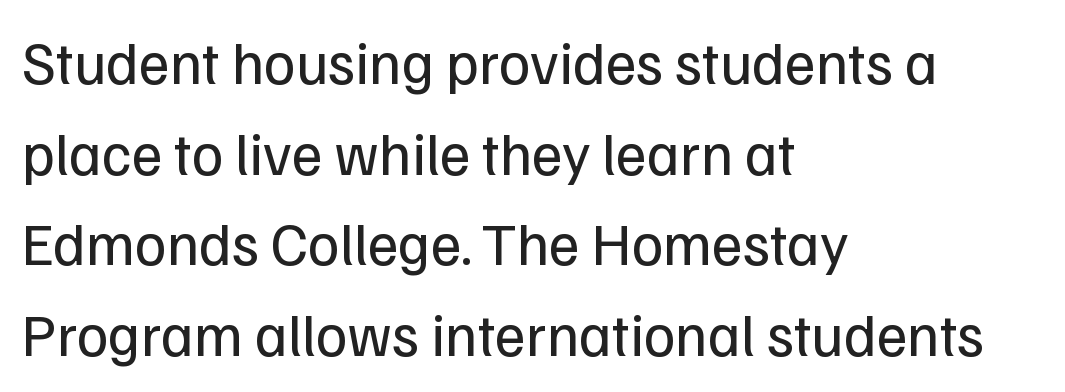
{"serif": "no", "italic": "no", "bold": "no", "weight": "regular", "width": "normal", "stroke_contrast": "low", "x_height": "medium", "monospaced": "no", "underline": "no", "align": "left", "line_spacing": "normal", "line_spacing_ratio": 1.51, "letter_spacing": "normal", "letter_spacing_em": 0.0, "glyph_px": 60}
